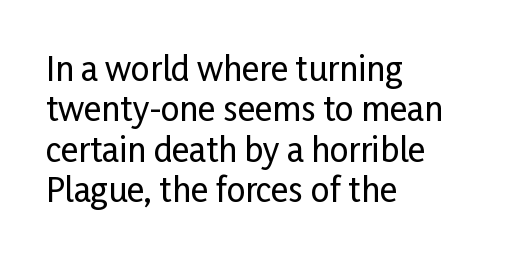
Compared with typical body copy, the letter spacing here is the same. A typesetter would label this face a sans. A roman cut, with each character standing at attention. Each letter keeps its own natural width here, so spacing adapts to shape. Clear beneath every line of the passage.
